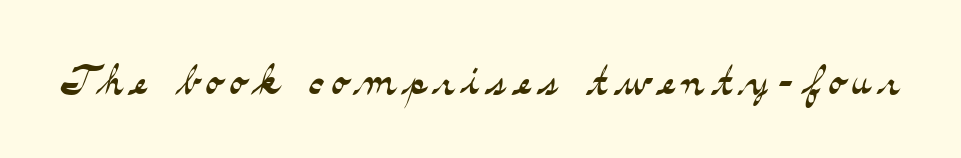
{"serif": "yes", "bold": "no", "weight": "light", "width": "wide", "stroke_contrast": "medium", "x_height": "small", "monospaced": "no", "underline": "no", "glyph_px": 57}
